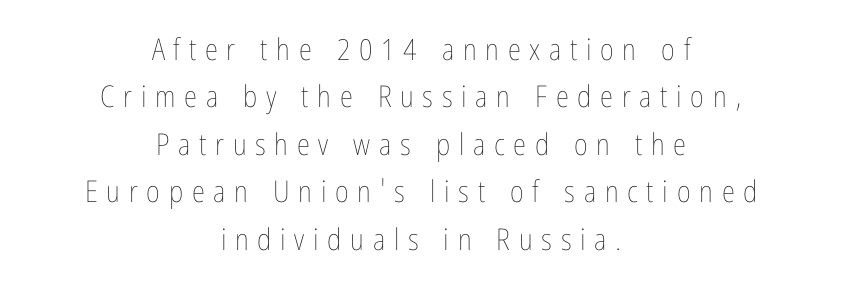
Q: Is the text bold? A: No.
Q: Is the text italic (slanted)? A: No, it is upright.
Q: Is the text underlined? A: No.
Q: How is the paragraph aligned? A: Centered.
Q: Is the spacing between letters normal or unusually wide? A: Unusually wide.
Q: Is the spacing between lines tight, normal or loose? A: Normal.
Q: Width (condensed, normal, or wide)? A: Condensed.
Q: Stroke contrast? A: Low.
Q: x-height? A: Medium.
Q: Monospaced? A: No.
